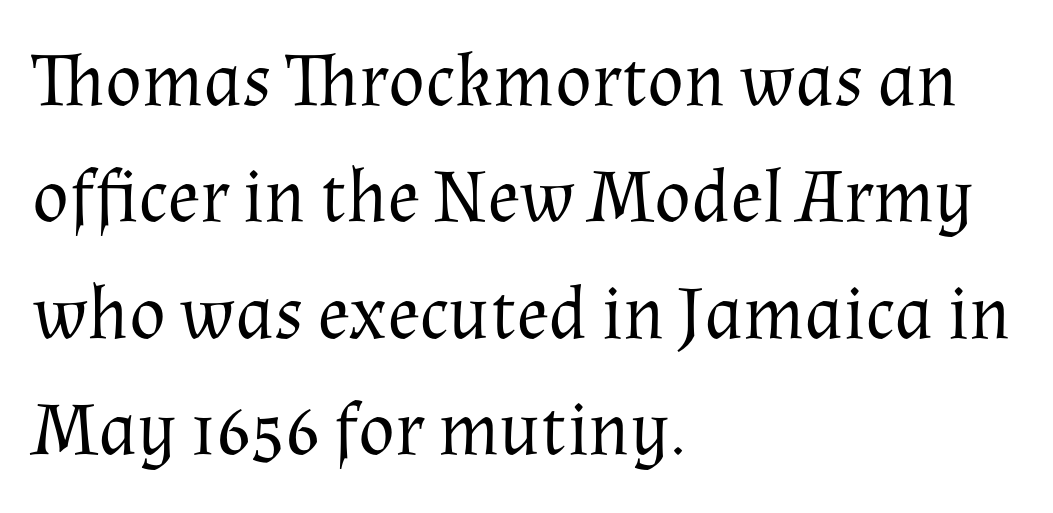
{"serif": "yes", "italic": "no", "bold": "no", "weight": "regular", "width": "normal", "stroke_contrast": "medium", "x_height": "medium", "monospaced": "no", "underline": "no", "align": "left", "line_spacing": "normal", "line_spacing_ratio": 1.53, "letter_spacing": "normal", "letter_spacing_em": 0.0, "glyph_px": 76}
